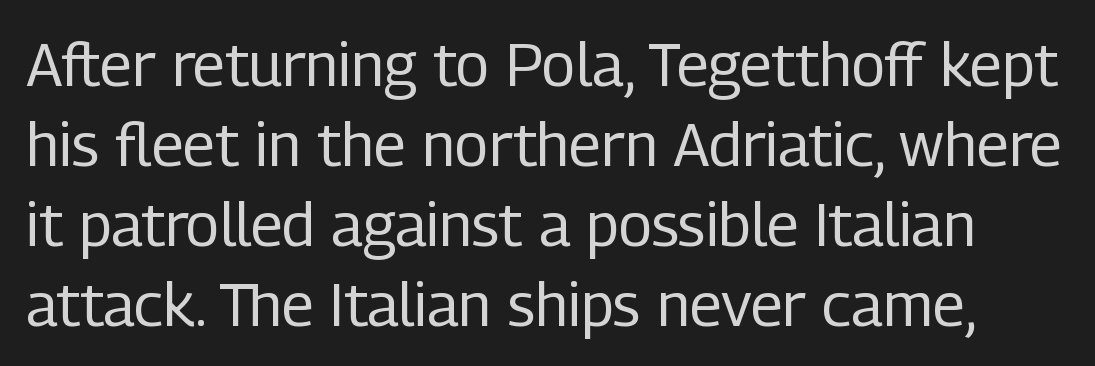
{"serif": "no", "italic": "no", "bold": "no", "weight": "regular", "width": "condensed", "stroke_contrast": "low", "x_height": "medium", "monospaced": "no", "underline": "no", "line_spacing": "normal", "line_spacing_ratio": 1.31, "letter_spacing": "normal", "letter_spacing_em": 0.0, "glyph_px": 61}
